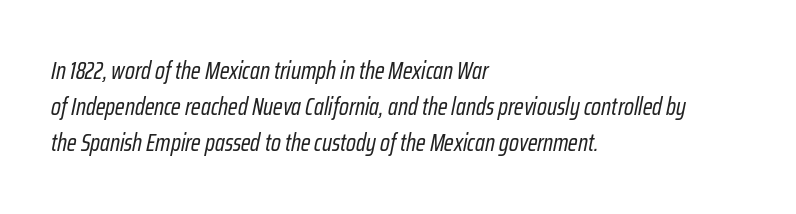
The image shows 24 px text type, italic (leaning right); set left-aligned, normal line spacing (1.51x), normal letter spacing, not underlined.
